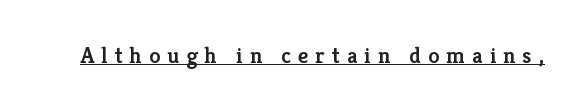
Q: Is the text bold? A: Semi-bold.
Q: Is the text italic (slanted)? A: No, it is upright.
Q: Is the text underlined? A: Yes.
Q: Is the spacing between letters normal or unusually wide? A: Unusually wide.
